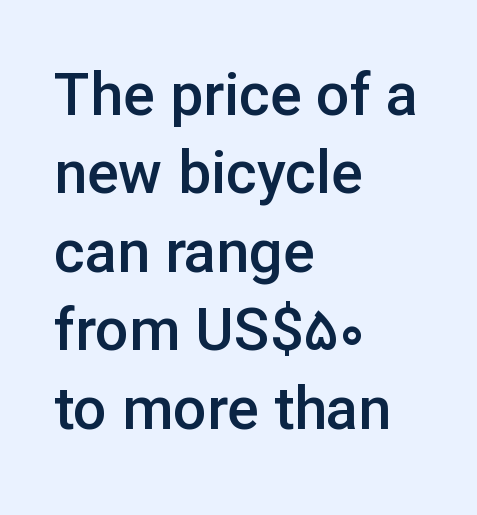
Q: Is the text bold? A: Semi-bold.
Q: Is the text italic (slanted)? A: No, it is upright.
Q: Is the typeface a serif or a sans-serif typeface? A: Sans-serif.
Q: Is the text underlined? A: No.
Q: How is the paragraph aligned? A: Left-aligned.
Q: Is the spacing between letters normal or unusually wide? A: Normal.
Q: Is the spacing between lines tight, normal or loose? A: Normal.
Q: Width (condensed, normal, or wide)? A: Normal.
Q: Stroke contrast? A: Low.
Q: x-height? A: Medium.
Q: Monospaced? A: No.
